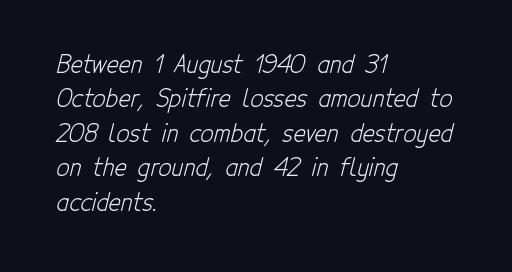
{"bold": "no", "underline": "no", "align": "left", "line_spacing": "normal", "line_spacing_ratio": 1.5, "letter_spacing": "normal", "letter_spacing_em": 0.0, "glyph_px": 23}
